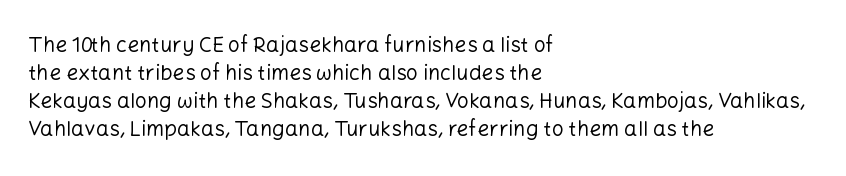
The paragraph has a hard left edge and a soft right edge. Rows of type keep a routine distance in the vertical direction. The letters sit at their default tracking, neither squeezed nor spread. Posture: vertical.
